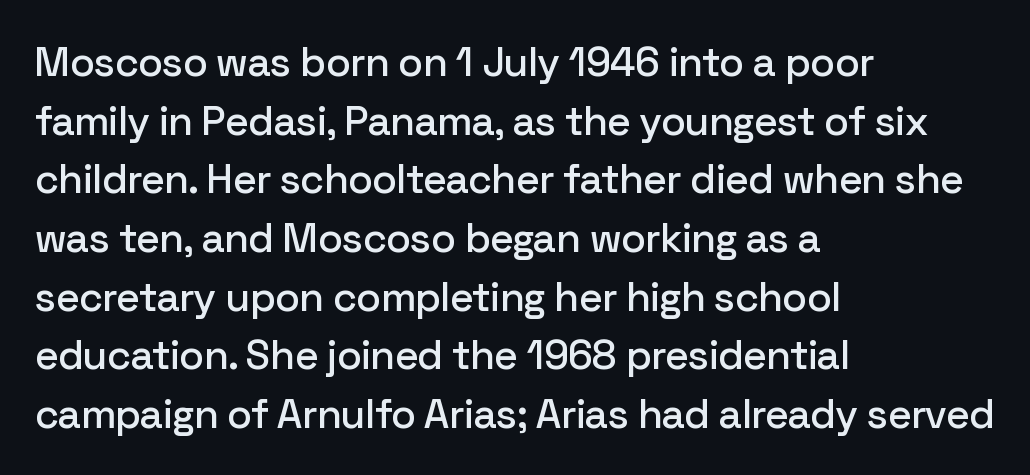
The image shows 41 px sans-serif type, upright; set left-aligned, normal line spacing (1.43x), normal letter spacing, not underlined; low stroke contrast and a medium x-height.
